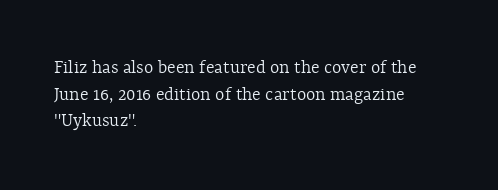
{"italic": "no", "bold": "no", "underline": "no", "align": "left", "line_spacing": "normal", "line_spacing_ratio": 1.33, "letter_spacing": "normal", "letter_spacing_em": 0.0, "glyph_px": 20}
